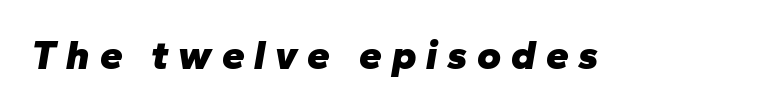
{"italic": "yes", "lean": "right", "slant_degrees": 10, "bold": "yes", "weight": "heavy", "width": "normal", "stroke_contrast": "low", "x_height": "medium", "monospaced": "no", "underline": "no", "letter_spacing": "wide", "letter_spacing_em": 0.24, "glyph_px": 41}
